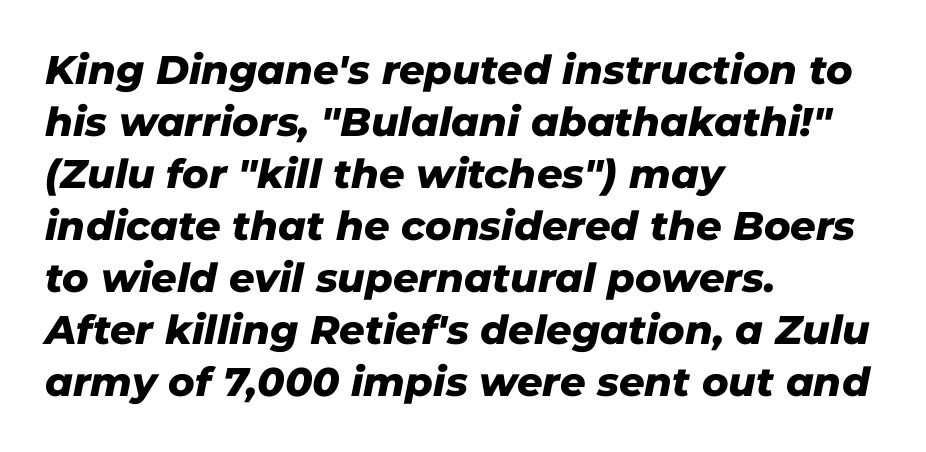
Q: Is the text bold? A: Yes.
Q: Is the text italic (slanted)? A: Yes, it leans right by about 11 degrees.
Q: Is the text underlined? A: No.
Q: How is the paragraph aligned? A: Left-aligned.
Q: Is the spacing between letters normal or unusually wide? A: Normal.
Q: Is the spacing between lines tight, normal or loose? A: Normal.
Q: Width (condensed, normal, or wide)? A: Normal.
Q: Stroke contrast? A: Low.
Q: x-height? A: Medium.
Q: Monospaced? A: No.
